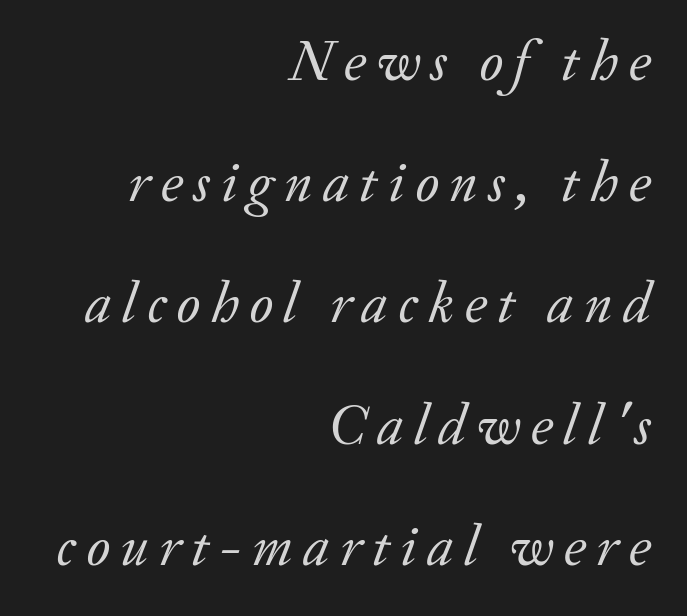
The space directly below the letters is spotless. The paragraph shown leans on its right margin. The strokes are not fattened; the text isn't bold. Spacing verdict: proportional, widths tailored to each character. The letters are slanted; this is an italic face. The letters carry serifs — small finishing strokes at the ends of their stems.
